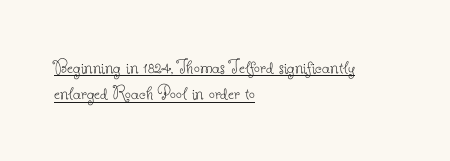
Q: Is the text bold? A: No.
Q: Is the text italic (slanted)? A: No, it is upright.
Q: Is the text underlined? A: Yes.
Q: How is the paragraph aligned? A: Left-aligned.
Q: Is the spacing between letters normal or unusually wide? A: Normal.
Q: Is the spacing between lines tight, normal or loose? A: Normal.
